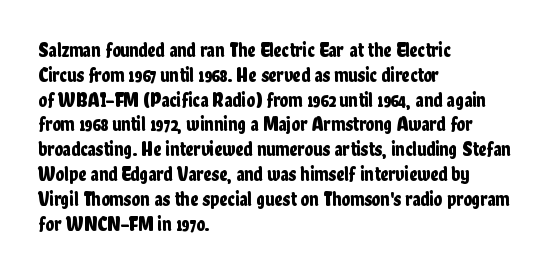
{"italic": "no", "underline": "no", "align": "left", "line_spacing_ratio": 1.24, "letter_spacing": "normal", "letter_spacing_em": 0.0, "glyph_px": 20}
